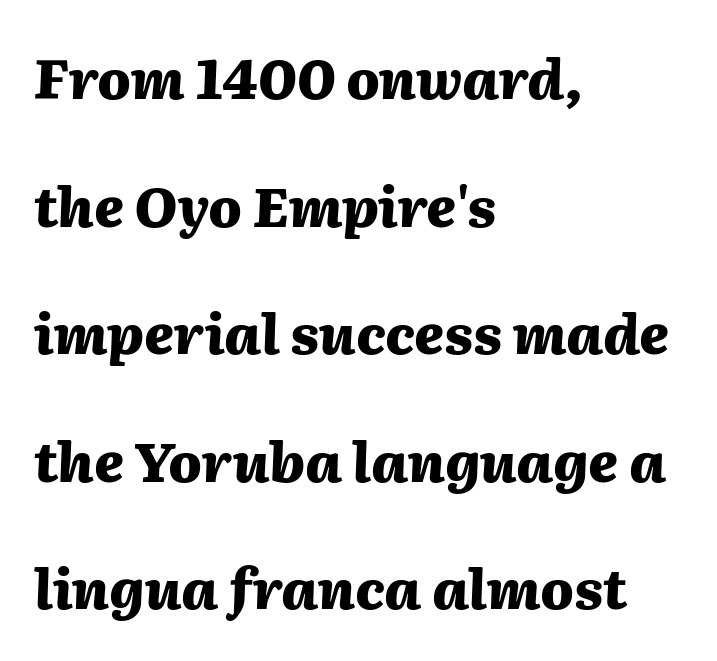
These lines carry a lot of weight — the face is fully bold. Looks like regular typesetting: each glyph gets only the width it needs. A bare baseline throughout the passage. These lines stack with their left ends in a neat column. Interline gaps are noticeably wide in this sample. There is no visible air inserted between adjacent glyphs.
